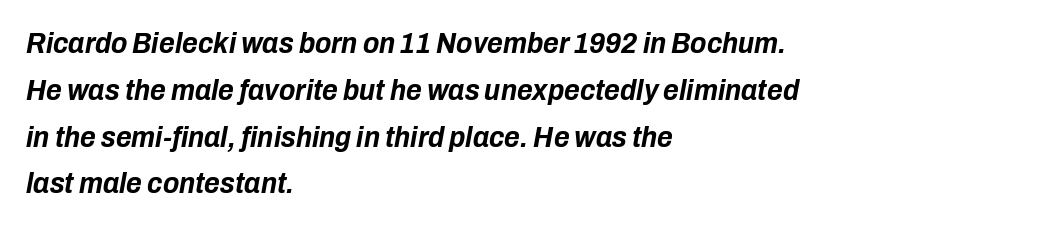
Q: Is the text bold? A: Yes.
Q: Is the text italic (slanted)? A: Yes, it leans right by about 10 degrees.
Q: Is the text underlined? A: No.
Q: How is the paragraph aligned? A: Left-aligned.
Q: Is the spacing between letters normal or unusually wide? A: Normal.
Q: Is the spacing between lines tight, normal or loose? A: Normal.
Q: Width (condensed, normal, or wide)? A: Condensed.
Q: Stroke contrast? A: Low.
Q: x-height? A: Medium.
Q: Monospaced? A: No.
